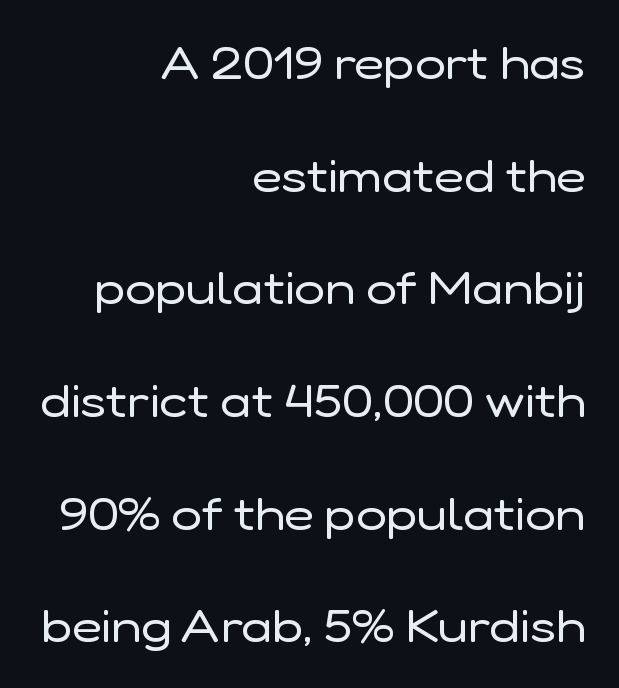
Q: Is the text bold? A: No.
Q: Is the text italic (slanted)? A: No, it is upright.
Q: Is the typeface a serif or a sans-serif typeface? A: Sans-serif.
Q: Is the text underlined? A: No.
Q: How is the paragraph aligned? A: Right-aligned.
Q: Is the spacing between letters normal or unusually wide? A: Normal.
Q: Is the spacing between lines tight, normal or loose? A: Loose.
Q: Width (condensed, normal, or wide)? A: Normal.
Q: Stroke contrast? A: Low.
Q: x-height? A: Medium.
Q: Monospaced? A: No.
